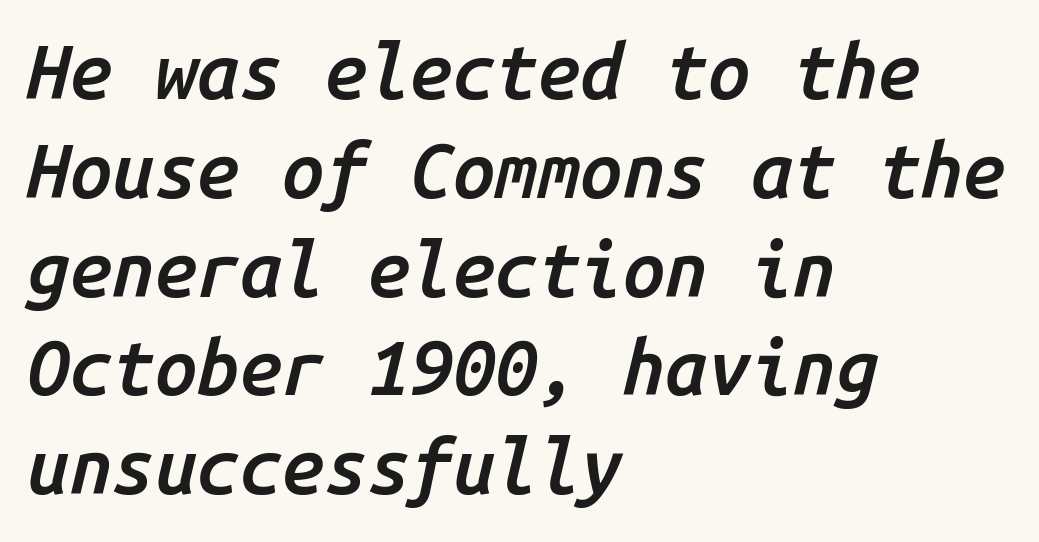
Q: Is the text bold? A: Semi-bold.
Q: Is the text italic (slanted)? A: Yes, it leans right by about 14 degrees.
Q: Is the text underlined? A: No.
Q: How is the paragraph aligned? A: Left-aligned.
Q: Is the spacing between letters normal or unusually wide? A: Normal.
Q: Is the spacing between lines tight, normal or loose? A: Normal.
Q: Width (condensed, normal, or wide)? A: Normal.
Q: Stroke contrast? A: Low.
Q: x-height? A: Medium.
Q: Monospaced? A: Yes.
